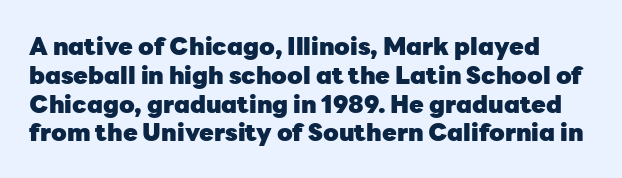
{"italic": "no", "bold": "yes", "underline": "no", "line_spacing_ratio": 1.2, "letter_spacing": "normal", "letter_spacing_em": 0.0, "glyph_px": 24}
